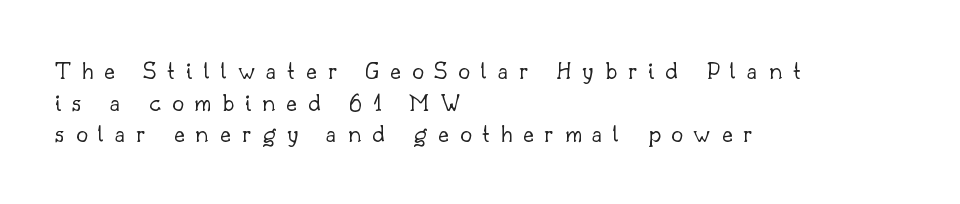
{"italic": "no", "bold": "no", "underline": "no", "align": "left", "line_spacing_ratio": 1.22, "letter_spacing": "wide", "letter_spacing_em": 0.42, "glyph_px": 26}
